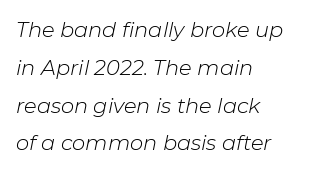
Q: Is the text bold? A: No.
Q: Is the text italic (slanted)? A: Yes, it leans right by about 11 degrees.
Q: Is the text underlined? A: No.
Q: How is the paragraph aligned? A: Left-aligned.
Q: Is the spacing between letters normal or unusually wide? A: Normal.
